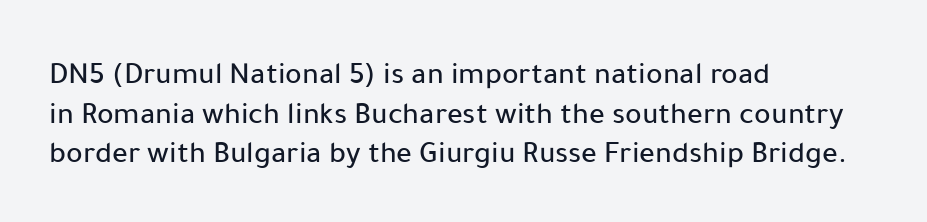
Q: Is the text italic (slanted)? A: No, it is upright.
Q: Is the typeface a serif or a sans-serif typeface? A: Sans-serif.
Q: Is the text underlined? A: No.
Q: How is the paragraph aligned? A: Left-aligned.
Q: Is the spacing between letters normal or unusually wide? A: Normal.
Q: Is the spacing between lines tight, normal or loose? A: Normal.
Q: Width (condensed, normal, or wide)? A: Normal.
Q: Stroke contrast? A: Low.
Q: x-height? A: Medium.
Q: Monospaced? A: No.
